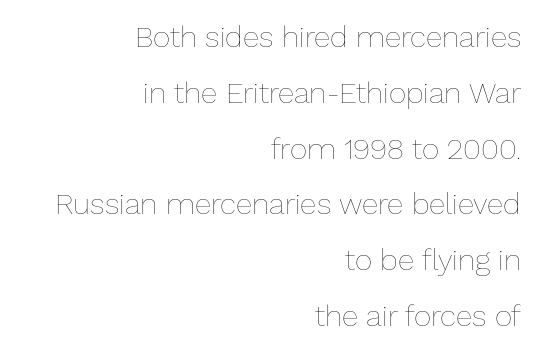
Q: Is the text bold? A: No.
Q: Is the text italic (slanted)? A: No, it is upright.
Q: Is the text underlined? A: No.
Q: How is the paragraph aligned? A: Right-aligned.
Q: Is the spacing between letters normal or unusually wide? A: Normal.
Q: Width (condensed, normal, or wide)? A: Normal.
Q: Stroke contrast? A: Low.
Q: x-height? A: Medium.
Q: Monospaced? A: No.
